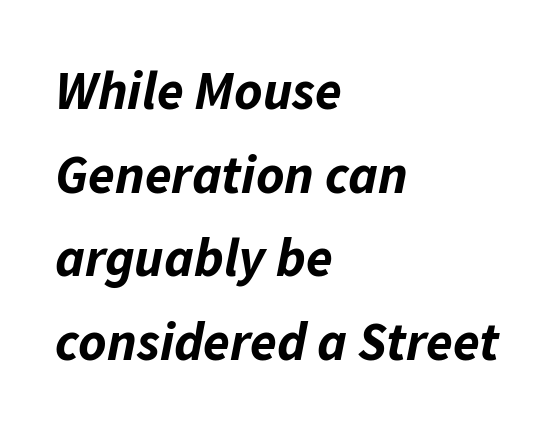
Would a proofreader flag this as italicized? Yes. The rendering uses a bold face; every stroke is thick and dark. Caption: multi-line text, flush left, ragged right. How are the letters spaced? Ordinarily, with no added tracking. Vertically, the passage feels balanced, rows spaced as you'd expect.
